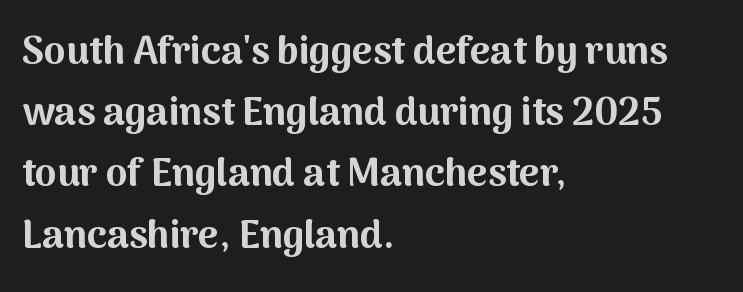
The passage shown is typeset with a sans-serif family. Honestly, the letter spacing is just normal — you wouldn't notice it. This sample is left-justified, so line endings fall wherever the words run out. Regarding leading, the lines here are spaced in the standard way. Thick stems and heavy bowls — unmistakably bold.
